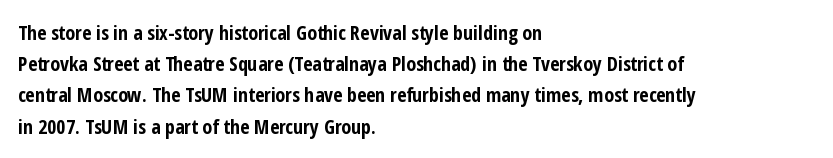
{"italic": "no", "bold": "yes", "underline": "no", "align": "left", "line_spacing": "normal", "line_spacing_ratio": 1.56, "letter_spacing": "normal", "letter_spacing_em": 0.0, "glyph_px": 20}
